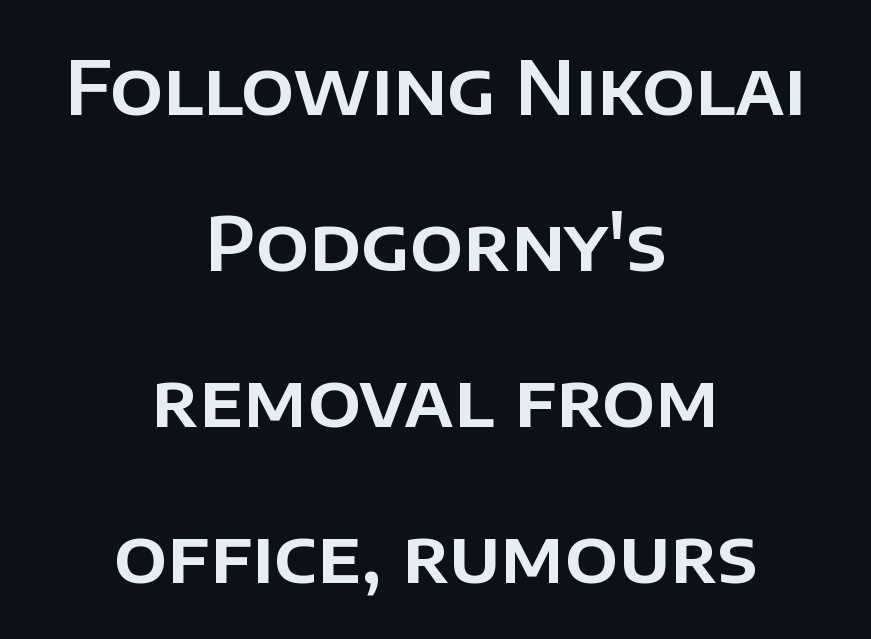
{"serif": "no", "italic": "no", "width": "normal", "stroke_contrast": "low", "x_height": "large", "monospaced": "no", "underline": "no", "align": "center", "line_spacing": "loose", "line_spacing_ratio": 2.11, "letter_spacing": "normal", "letter_spacing_em": 0.0, "glyph_px": 74}
